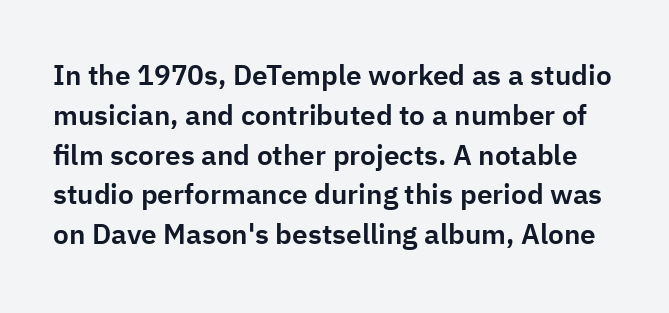
{"serif": "no", "italic": "no", "width": "normal", "stroke_contrast": "low", "x_height": "medium", "monospaced": "no", "underline": "no", "line_spacing": "normal", "line_spacing_ratio": 1.42, "letter_spacing": "normal", "letter_spacing_em": 0.0, "glyph_px": 28}
